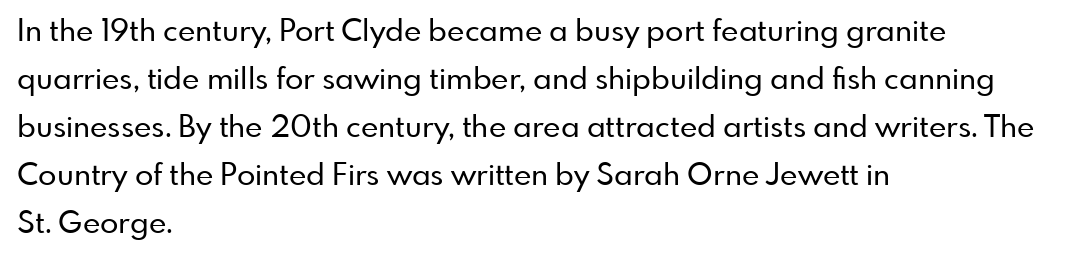
Q: Is the text italic (slanted)? A: No, it is upright.
Q: Is the typeface a serif or a sans-serif typeface? A: Sans-serif.
Q: Is the text underlined? A: No.
Q: How is the paragraph aligned? A: Left-aligned.
Q: Is the spacing between letters normal or unusually wide? A: Normal.
Q: Is the spacing between lines tight, normal or loose? A: Normal.
Q: Width (condensed, normal, or wide)? A: Normal.
Q: Stroke contrast? A: Low.
Q: x-height? A: Small.
Q: Monospaced? A: No.
